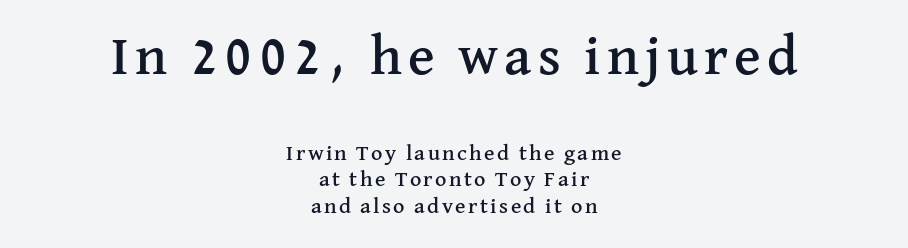
{"serif": "yes", "italic": "no", "width": "normal", "stroke_contrast": "medium", "x_height": "medium", "monospaced": "no", "underline": "no", "align": "center", "line_spacing_ratio": 1.2, "larger_block": "first", "size_ratio": 2.55, "glyph_px": 56}
